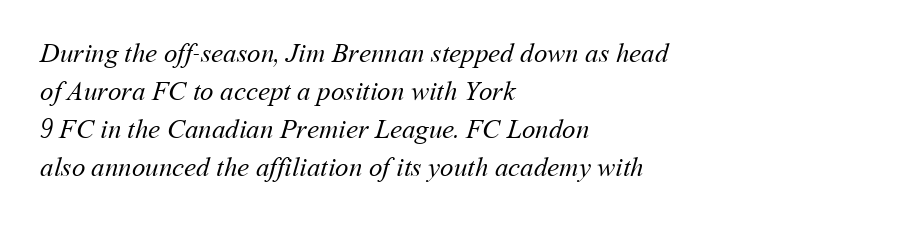
Q: Is the text bold? A: No.
Q: Is the text underlined? A: No.
Q: How is the paragraph aligned? A: Left-aligned.
Q: Is the spacing between letters normal or unusually wide? A: Normal.
Q: Is the spacing between lines tight, normal or loose? A: Normal.
